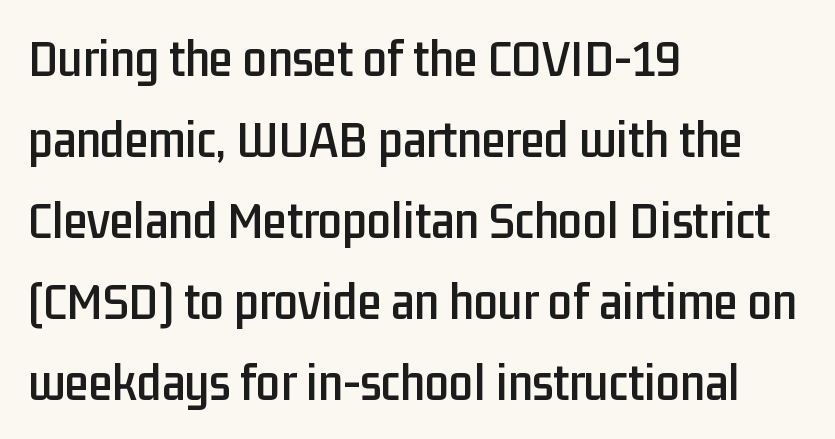
{"serif": "no", "italic": "no", "width": "condensed", "stroke_contrast": "low", "x_height": "medium", "monospaced": "no", "underline": "no", "align": "left", "line_spacing": "normal", "line_spacing_ratio": 1.5, "letter_spacing": "normal", "letter_spacing_em": 0.0, "glyph_px": 54}
